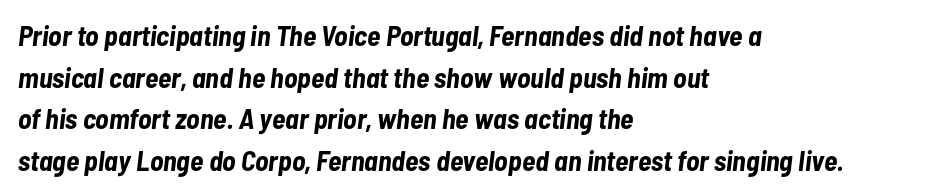
Q: Is the text bold? A: Yes.
Q: Is the text italic (slanted)? A: Yes, it leans right by about 7 degrees.
Q: Is the text underlined? A: No.
Q: How is the paragraph aligned? A: Left-aligned.
Q: Is the spacing between letters normal or unusually wide? A: Normal.
Q: Is the spacing between lines tight, normal or loose? A: Normal.
Q: Width (condensed, normal, or wide)? A: Condensed.
Q: Stroke contrast? A: Low.
Q: x-height? A: Medium.
Q: Monospaced? A: No.
